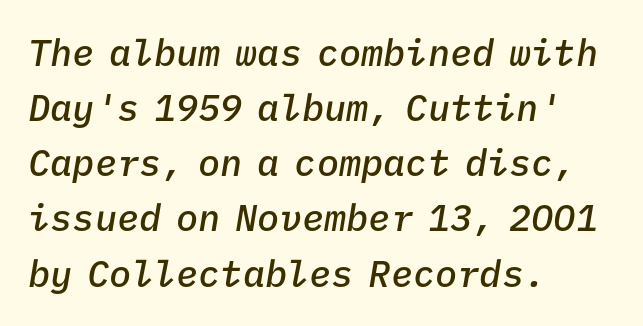
The image shows 37 px semibold type, italic (leaning right), monospaced; set left-aligned, normal line spacing (1.49x), normal letter spacing, not underlined; low stroke contrast and a medium x-height.
